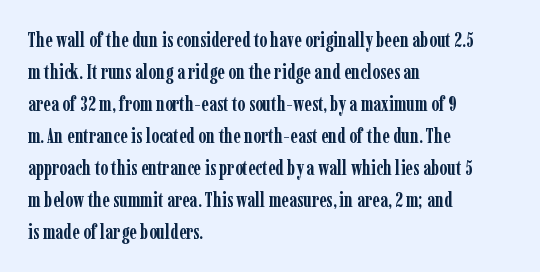
Q: Is the text bold? A: Yes.
Q: Is the text italic (slanted)? A: No, it is upright.
Q: Is the text underlined? A: No.
Q: How is the paragraph aligned? A: Left-aligned.
Q: Is the spacing between letters normal or unusually wide? A: Normal.
Q: Is the spacing between lines tight, normal or loose? A: Normal.
